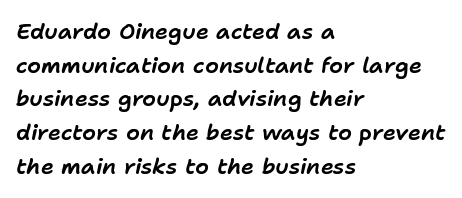
Every row of glyphs begins at an identical x-position on the left. The whole block is typeset with a tilt. Line spacing here is normal. Plain, unruled lines of type. Honestly, the letter spacing is just normal — you wouldn't notice it.
